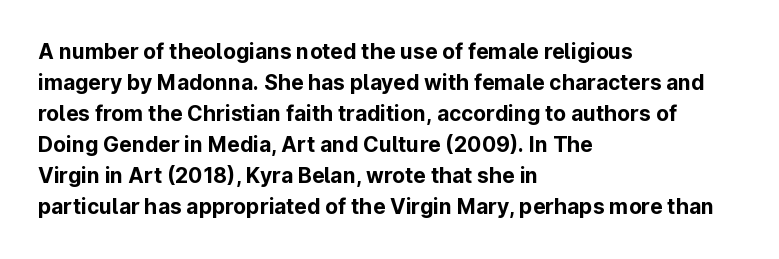
Q: Is the text bold? A: Yes.
Q: Is the text italic (slanted)? A: No, it is upright.
Q: Is the text underlined? A: No.
Q: How is the paragraph aligned? A: Left-aligned.
Q: Is the spacing between letters normal or unusually wide? A: Normal.
Q: Is the spacing between lines tight, normal or loose? A: Normal.
